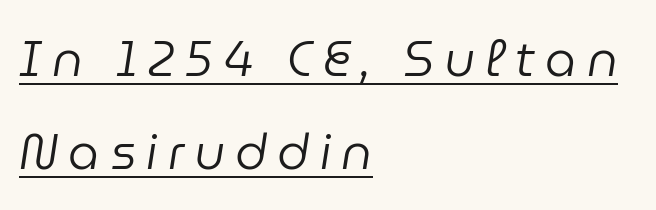
{"italic": "yes", "lean": "right", "slant_degrees": 9, "bold": "no", "weight": "regular", "width": "normal", "stroke_contrast": "low", "x_height": "medium", "monospaced": "no", "underline": "yes", "align": "left", "line_spacing_ratio": 1.89, "letter_spacing": "wide", "letter_spacing_em": 0.21, "glyph_px": 49}
